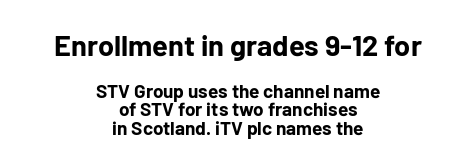
These two chunks differ in scale, with the top chunk taking the larger measure. Quick note: not italic, upright. Set as a true bold cut, around the 700 mark. The font family rendered here belongs to the sans-serif group.
